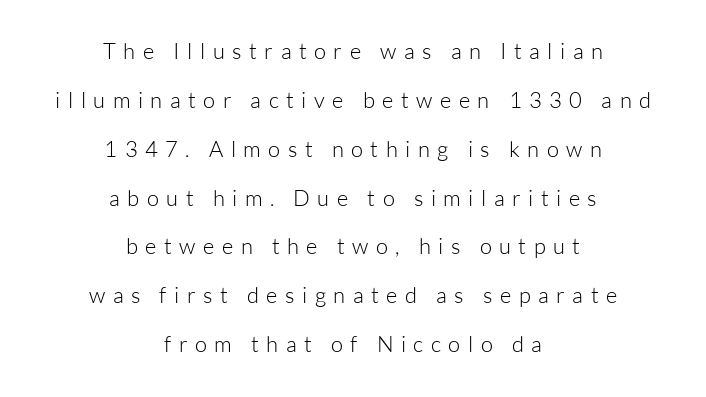
Unmarked baselines from the first word to the last. This rendering widens character spacing well past its baseline value. These lines are centered, leaving both edges ragged. The vertical gap from one line to the next is large.
